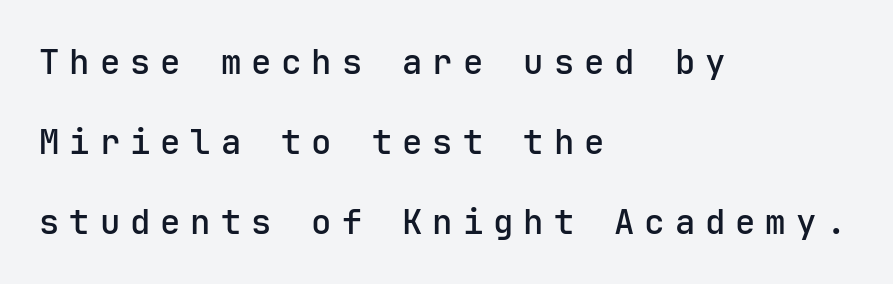
Q: Is the text bold? A: Semi-bold.
Q: Is the text italic (slanted)? A: No, it is upright.
Q: Is the typeface a serif or a sans-serif typeface? A: Sans-serif.
Q: Is the text underlined? A: No.
Q: How is the paragraph aligned? A: Left-aligned.
Q: Is the spacing between letters normal or unusually wide? A: Unusually wide.
Q: Is the spacing between lines tight, normal or loose? A: Loose.
Q: Width (condensed, normal, or wide)? A: Normal.
Q: Stroke contrast? A: Low.
Q: x-height? A: Medium.
